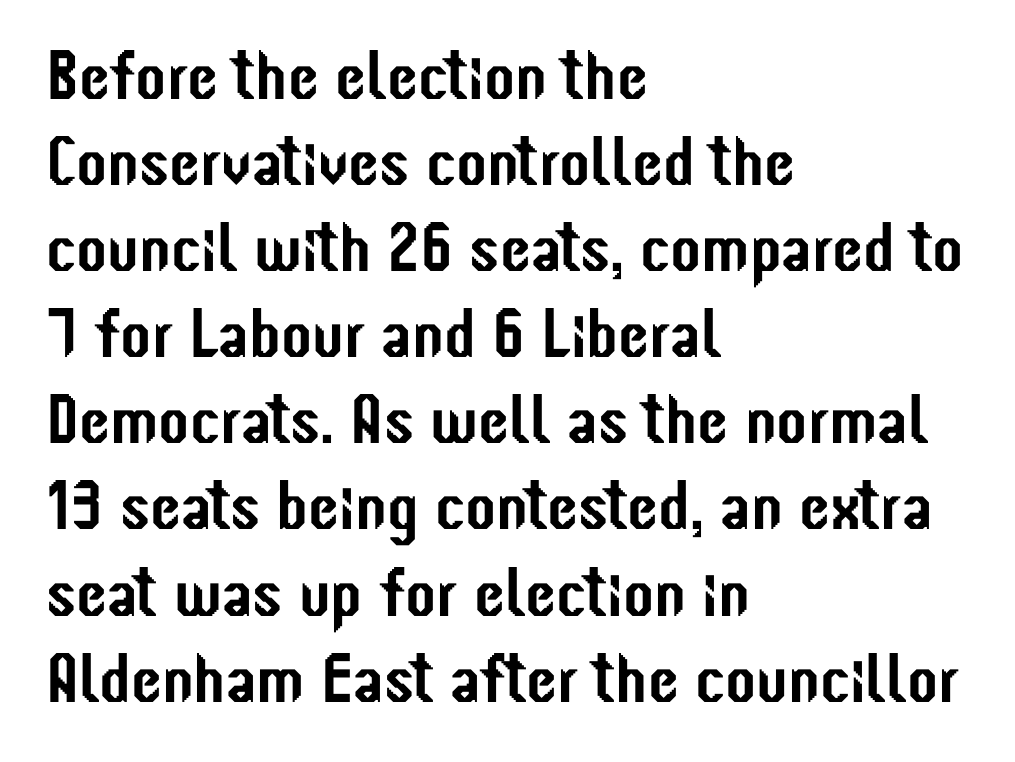
Q: Is the text italic (slanted)? A: No, it is upright.
Q: Is the typeface a serif or a sans-serif typeface? A: Sans-serif.
Q: Is the text underlined? A: No.
Q: How is the paragraph aligned? A: Left-aligned.
Q: Is the spacing between letters normal or unusually wide? A: Normal.
Q: Width (condensed, normal, or wide)? A: Condensed.
Q: Stroke contrast? A: Low.
Q: x-height? A: Medium.
Q: Monospaced? A: No.
